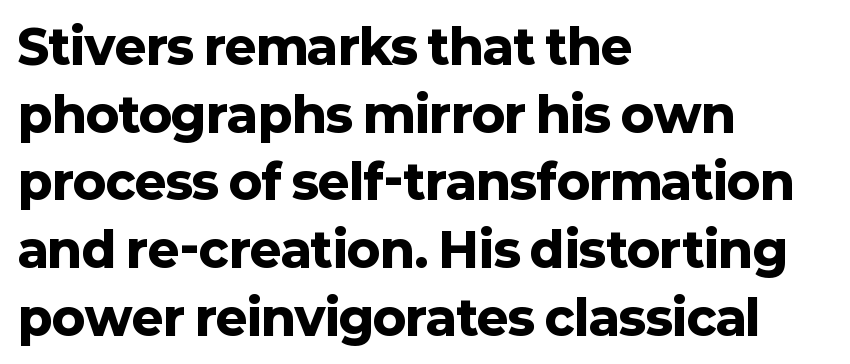
Q: Is the text bold? A: Yes.
Q: Is the text italic (slanted)? A: No, it is upright.
Q: Is the typeface a serif or a sans-serif typeface? A: Sans-serif.
Q: Is the text underlined? A: No.
Q: How is the paragraph aligned? A: Left-aligned.
Q: Is the spacing between letters normal or unusually wide? A: Normal.
Q: Is the spacing between lines tight, normal or loose? A: Normal.
Q: Width (condensed, normal, or wide)? A: Normal.
Q: Stroke contrast? A: Low.
Q: x-height? A: Medium.
Q: Monospaced? A: No.
